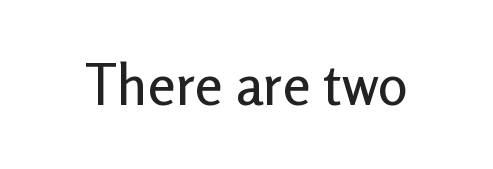
Q: Is the text italic (slanted)? A: No, it is upright.
Q: Is the typeface a serif or a sans-serif typeface? A: Sans-serif.
Q: Is the text underlined? A: No.
Q: Is the spacing between letters normal or unusually wide? A: Normal.
Q: Width (condensed, normal, or wide)? A: Normal.
Q: Stroke contrast? A: Low.
Q: x-height? A: Medium.
Q: Monospaced? A: No.
